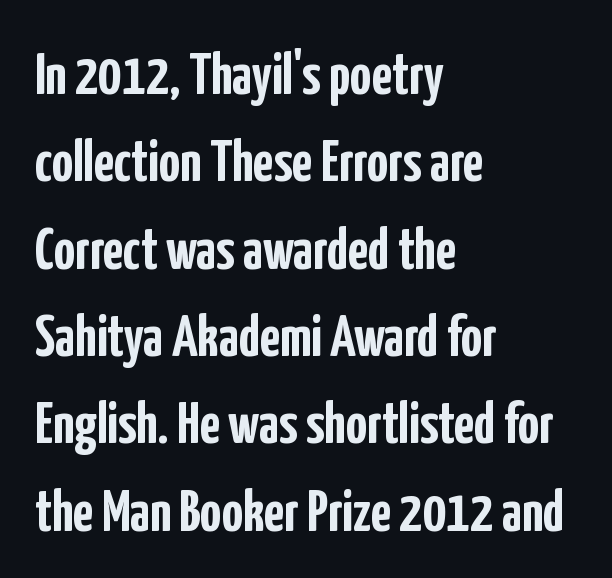
The image shows 59 px semibold, condensed sans-serif type, upright; set left-aligned, normal line spacing (1.48x), normal letter spacing, not underlined; low stroke contrast and a medium x-height.
